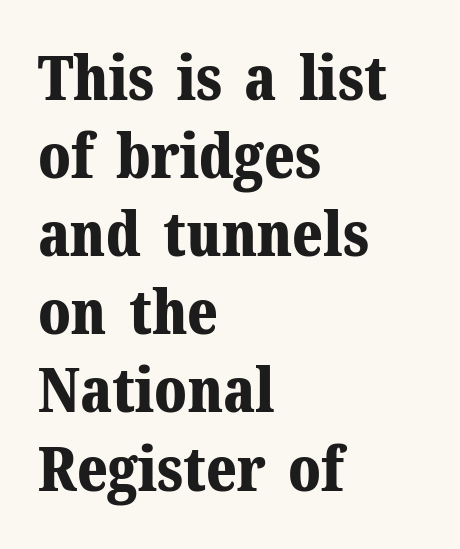
Interline gaps are of average width in this sample. Leftover space on each line is placed entirely after the last word. This is heavy type, rendered in bold. Glyph-to-glyph distance matches everyday printed text. If you drew a line through each stem, it would be perfectly vertical.
